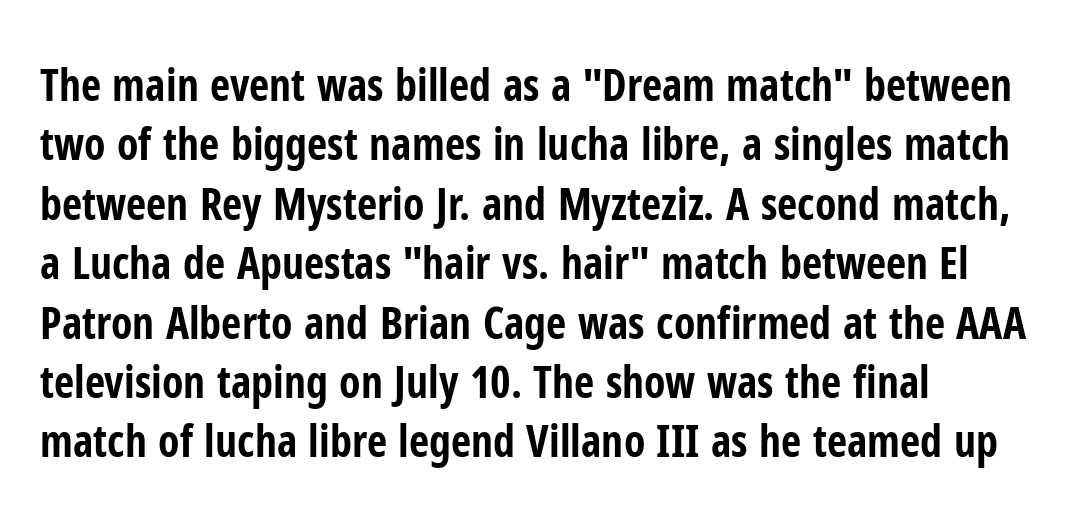
Default kerning and tracking; the words read as compact shapes. Has an underline been added? It has not. This sample has the flowing, uneven cadence of proportional lettering. Is this a sans? Yes — the strokes have no serifs.
